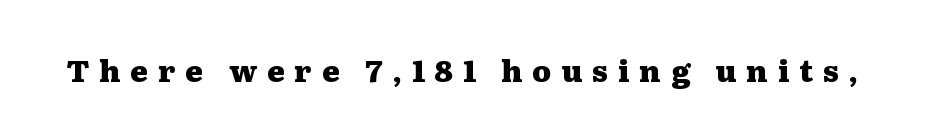
The image shows 30 px heavy, wide serif type, upright; set unusually wide letter spacing (+0.33 em), not underlined; medium stroke contrast and a medium x-height.
